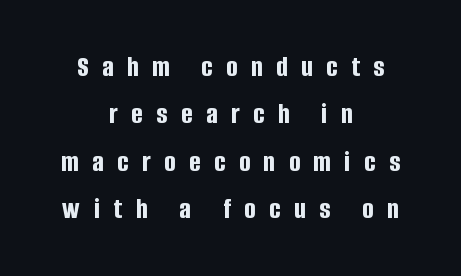
The image shows 29 px bold, condensed sans-serif type, upright; set centered, normal line spacing (1.63x), unusually wide letter spacing (+0.48 em), not underlined; low stroke contrast and a large x-height.
